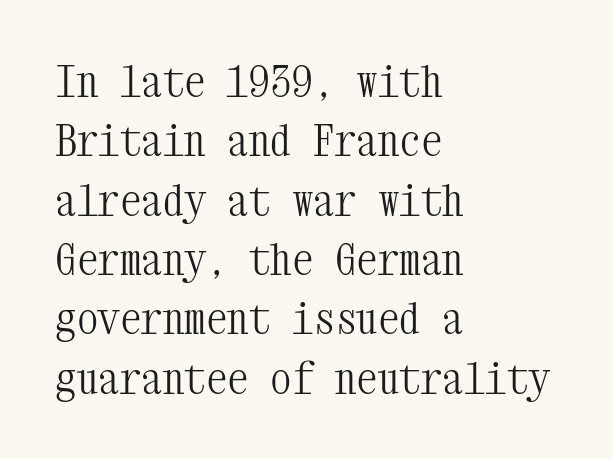
{"serif": "yes", "italic": "no", "bold": "no", "weight": "light", "width": "condensed", "stroke_contrast": "medium", "x_height": "medium", "monospaced": "yes", "underline": "no", "align": "left", "line_spacing": "normal", "line_spacing_ratio": 1.38, "letter_spacing": "normal", "letter_spacing_em": 0.0, "glyph_px": 43}
